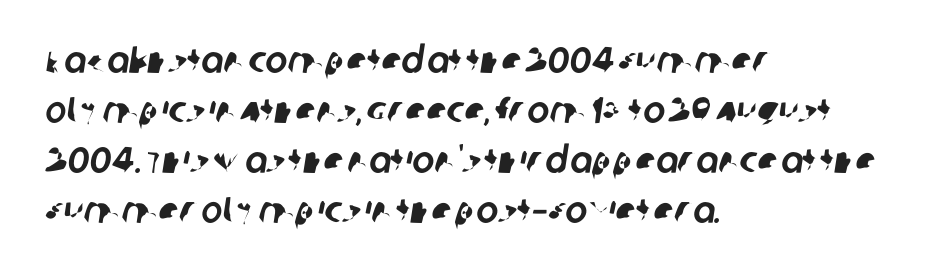
Q: Is the typeface a serif or a sans-serif typeface? A: Sans-serif.
Q: Is the text underlined? A: No.
Q: How is the paragraph aligned? A: Left-aligned.
Q: Is the spacing between letters normal or unusually wide? A: Normal.
Q: Is the spacing between lines tight, normal or loose? A: Normal.
Q: Width (condensed, normal, or wide)? A: Normal.
Q: Stroke contrast? A: Low.
Q: x-height? A: Large.
Q: Monospaced? A: No.
